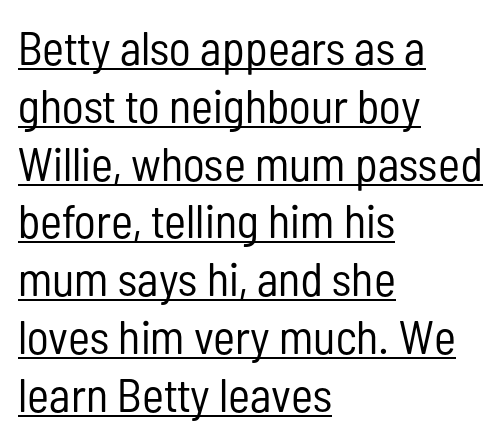
{"serif": "no", "italic": "no", "bold": "no", "weight": "regular", "width": "condensed", "stroke_contrast": "low", "x_height": "medium", "monospaced": "no", "underline": "yes", "align": "left", "line_spacing_ratio": 1.23, "letter_spacing": "normal", "letter_spacing_em": 0.0, "glyph_px": 47}
